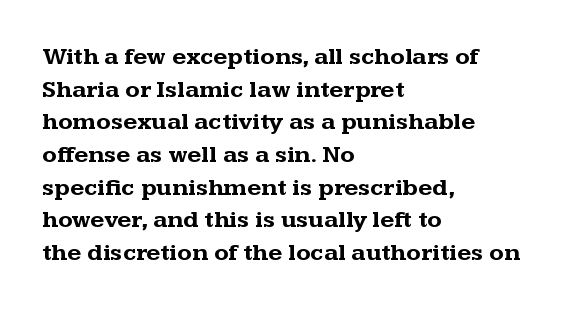
{"italic": "no", "bold": "yes", "underline": "no", "align": "left", "line_spacing": "normal", "line_spacing_ratio": 1.36, "letter_spacing": "normal", "letter_spacing_em": 0.0, "glyph_px": 24}
